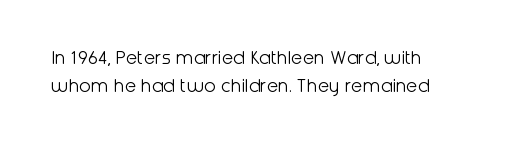
Q: Is the text bold? A: No.
Q: Is the text italic (slanted)? A: No, it is upright.
Q: Is the text underlined? A: No.
Q: How is the paragraph aligned? A: Left-aligned.
Q: Is the spacing between letters normal or unusually wide? A: Normal.
Q: Is the spacing between lines tight, normal or loose? A: Normal.
